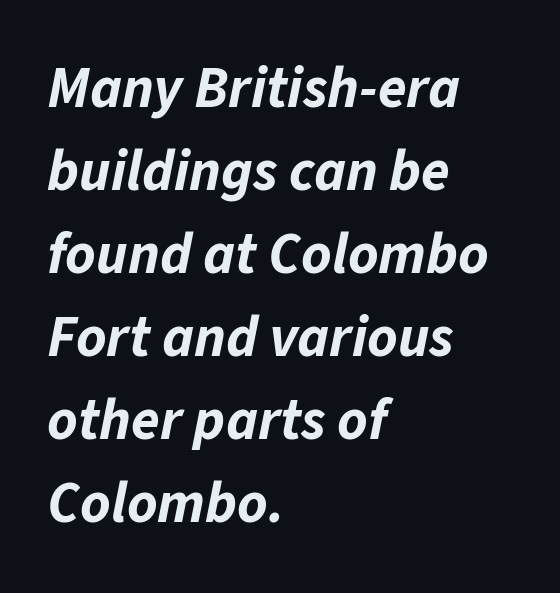
{"italic": "yes", "lean": "right", "slant_degrees": 11, "bold": "yes", "weight": "bold", "width": "normal", "stroke_contrast": "low", "x_height": "medium", "monospaced": "no", "underline": "no", "align": "left", "line_spacing": "normal", "line_spacing_ratio": 1.43, "letter_spacing": "normal", "letter_spacing_em": 0.0, "glyph_px": 58}
